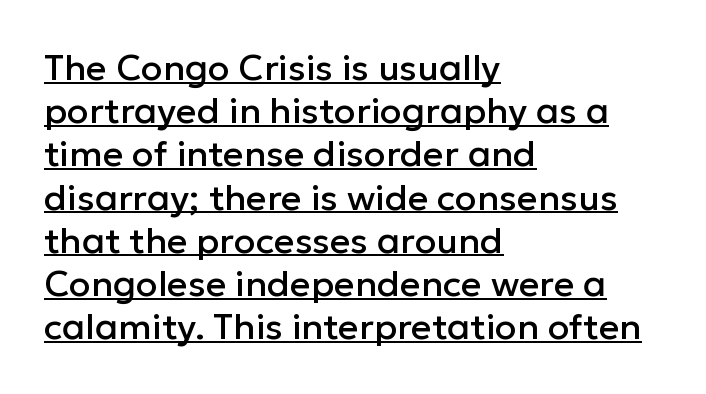
Q: Is the text italic (slanted)? A: No, it is upright.
Q: Is the typeface a serif or a sans-serif typeface? A: Sans-serif.
Q: Is the text underlined? A: Yes.
Q: How is the paragraph aligned? A: Left-aligned.
Q: Is the spacing between letters normal or unusually wide? A: Normal.
Q: Width (condensed, normal, or wide)? A: Normal.
Q: Stroke contrast? A: Low.
Q: x-height? A: Medium.
Q: Monospaced? A: No.
